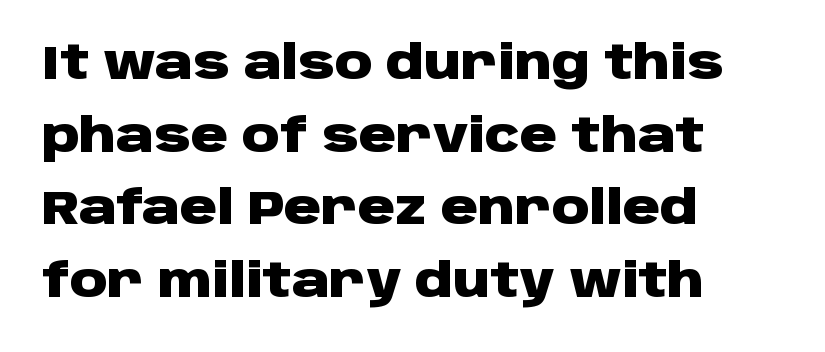
{"serif": "no", "italic": "no", "bold": "yes", "weight": "heavy", "width": "wide", "stroke_contrast": "low", "x_height": "large", "monospaced": "no", "underline": "no", "align": "left", "line_spacing": "normal", "line_spacing_ratio": 1.58, "letter_spacing": "normal", "letter_spacing_em": 0.0, "glyph_px": 46}
